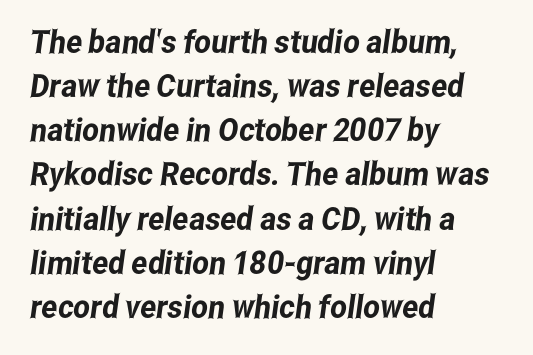
The image shows 32 px condensed sans-serif type; set left-aligned, normal line spacing (1.38x), normal letter spacing, not underlined; low stroke contrast and a medium x-height.
